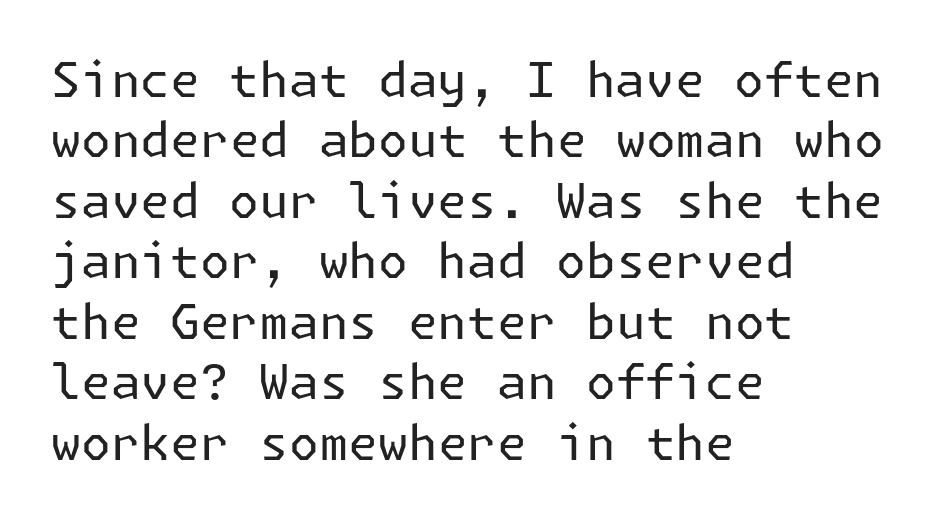
Q: Is the text bold? A: No.
Q: Is the text italic (slanted)? A: No, it is upright.
Q: Is the typeface a serif or a sans-serif typeface? A: Sans-serif.
Q: Is the text underlined? A: No.
Q: How is the paragraph aligned? A: Left-aligned.
Q: Is the spacing between letters normal or unusually wide? A: Normal.
Q: Is the spacing between lines tight, normal or loose? A: Normal.
Q: Width (condensed, normal, or wide)? A: Normal.
Q: Stroke contrast? A: Low.
Q: x-height? A: Medium.
